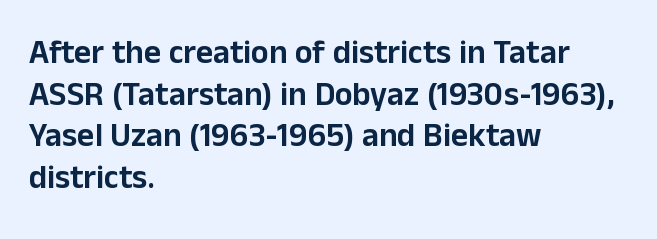
Q: Is the text italic (slanted)? A: No, it is upright.
Q: Is the typeface a serif or a sans-serif typeface? A: Sans-serif.
Q: Is the text underlined? A: No.
Q: How is the paragraph aligned? A: Left-aligned.
Q: Is the spacing between letters normal or unusually wide? A: Normal.
Q: Is the spacing between lines tight, normal or loose? A: Normal.
Q: Width (condensed, normal, or wide)? A: Normal.
Q: Stroke contrast? A: Low.
Q: x-height? A: Medium.
Q: Monospaced? A: No.
